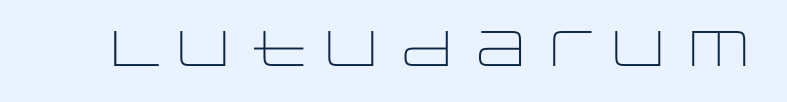
Each letter keeps its own natural width here, so spacing adapts to shape. Does extra space separate the letters? No, they use regular spacing. Glance below the letters and you will spot only blank space. Unlike italic type, these characters show no tilt at all. Is the stroke heavy? The answer is a plain regular-or-lighter. Nope, no serifs anywhere on these letters.
